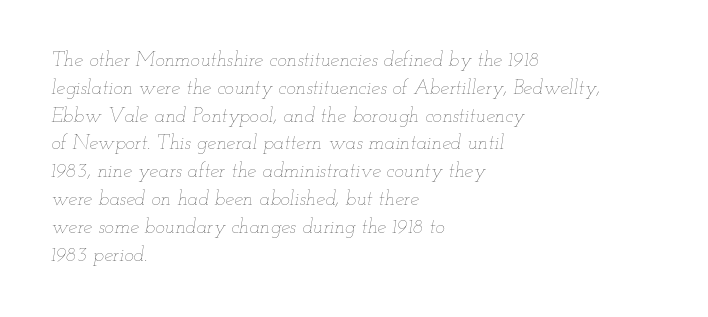
The image shows 20 px text type, italic (leaning right); set left-aligned, normal line spacing (1.39x), normal letter spacing, not underlined.
